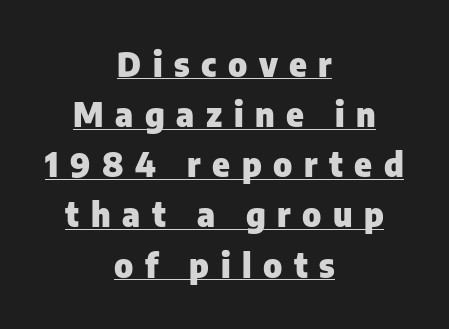
These lines sit exactly where default settings would place them. Nope, not italic — everything's standing straight. This rendering employs a face without finishing strokes, i.e., a sans-serif. Letter spacing: wide.
